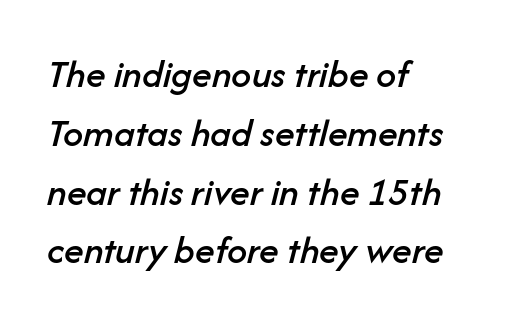
The image shows 40 px text type, italic (leaning right); set left-aligned, normal line spacing (1.47x), normal letter spacing, not underlined; low stroke contrast and a medium x-height.
